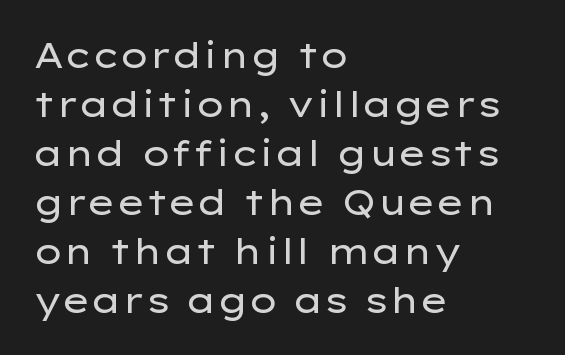
{"serif": "no", "italic": "no", "bold": "no", "weight": "regular", "width": "wide", "stroke_contrast": "low", "x_height": "medium", "monospaced": "no", "underline": "no", "align": "left", "line_spacing": "normal", "line_spacing_ratio": 1.4, "letter_spacing": "normal", "letter_spacing_em": 0.0, "glyph_px": 35}
